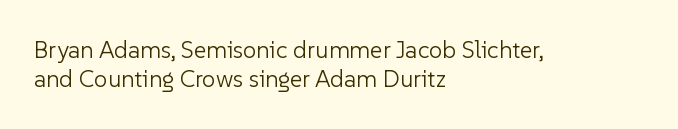
The image shows 24 px text type, upright; set left-aligned, line spacing 1.22x, normal letter spacing, not underlined.
